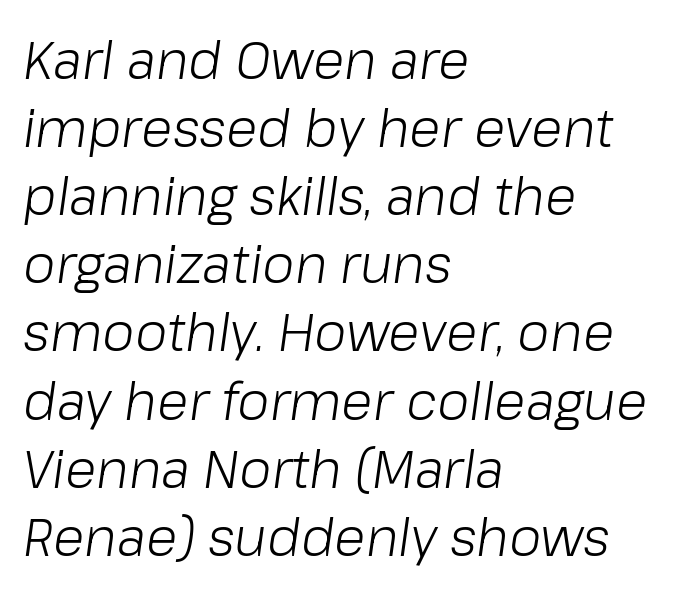
Q: Is the text bold? A: No.
Q: Is the text italic (slanted)? A: Yes, it leans right by about 8 degrees.
Q: Is the text underlined? A: No.
Q: How is the paragraph aligned? A: Left-aligned.
Q: Is the spacing between letters normal or unusually wide? A: Normal.
Q: Is the spacing between lines tight, normal or loose? A: Normal.
Q: Width (condensed, normal, or wide)? A: Normal.
Q: Stroke contrast? A: Low.
Q: x-height? A: Medium.
Q: Monospaced? A: No.
